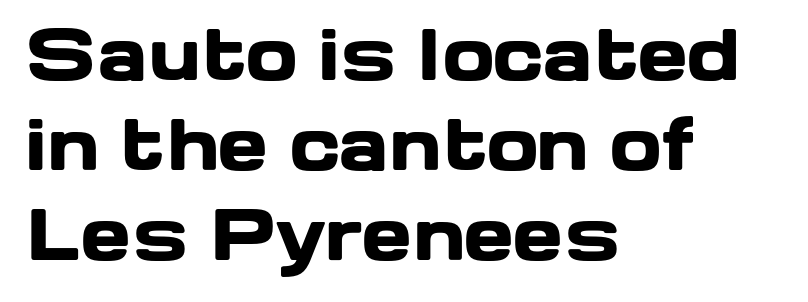
In terms of letterform style, serifs are entirely absent. The strokes are fattened all the way to bold. Any mark beneath the type? The region is blank. A typesetter would call this proportional, since set widths differ per character. Do the letters lean? They stand straight.
